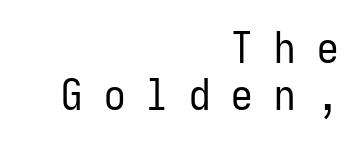
The image shows 43 px regular-weight, condensed sans-serif type, upright, monospaced; set right-aligned, tight line spacing (1.09x), unusually wide letter spacing (+0.49 em), not underlined; low stroke contrast and a medium x-height.
